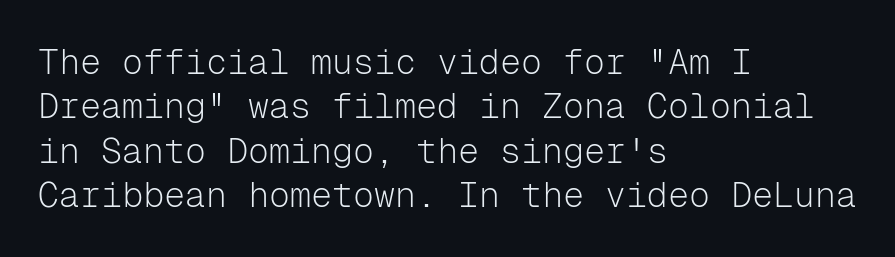
{"serif": "no", "italic": "no", "bold": "no", "weight": "light", "width": "normal", "stroke_contrast": "low", "x_height": "medium", "monospaced": "yes", "underline": "no", "align": "left", "line_spacing": "normal", "line_spacing_ratio": 1.27, "letter_spacing": "normal", "letter_spacing_em": 0.0, "glyph_px": 35}
